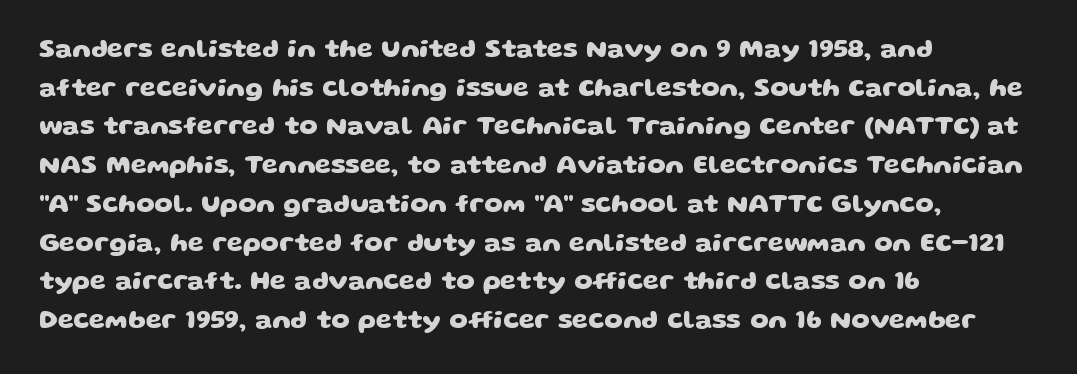
Q: Is the text bold? A: Yes.
Q: Is the text underlined? A: No.
Q: How is the paragraph aligned? A: Left-aligned.
Q: Is the spacing between letters normal or unusually wide? A: Normal.
Q: Is the spacing between lines tight, normal or loose? A: Normal.
